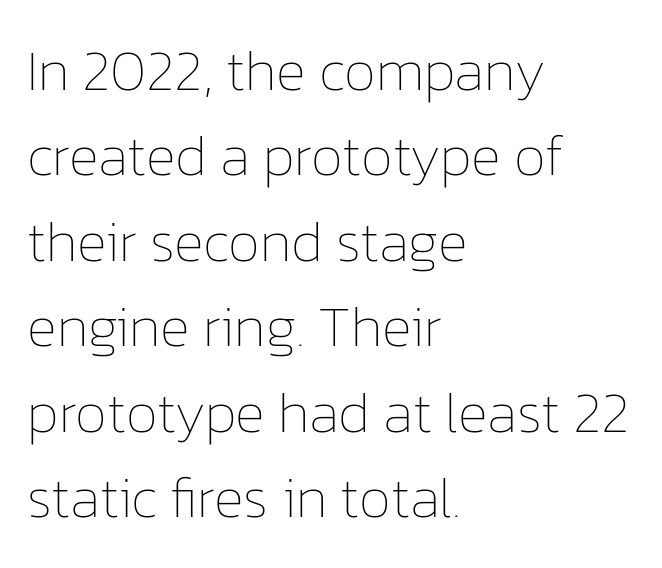
Spacing verdict: proportional, widths tailored to each character. Is there any slant? The stems are plumb. Words float on clear page, feet unadorned. Notice how the passage keeps a crisp vertical edge on the left only.
